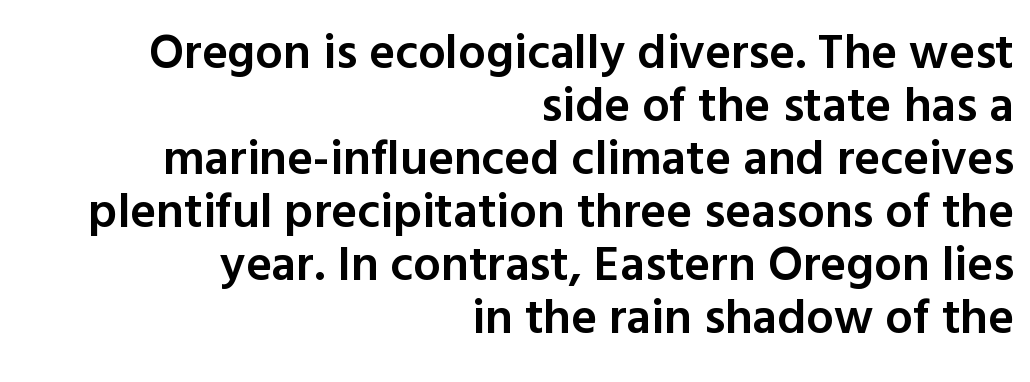
The designer went with a sans here, leaving each stem footless. Line ends are locked; line starts wander. The letters advance in unequal steps, a hallmark of proportional type. The glyphs have the mass of a demibold cut, below bold. Does extra space separate the letters? No, they use regular spacing.
